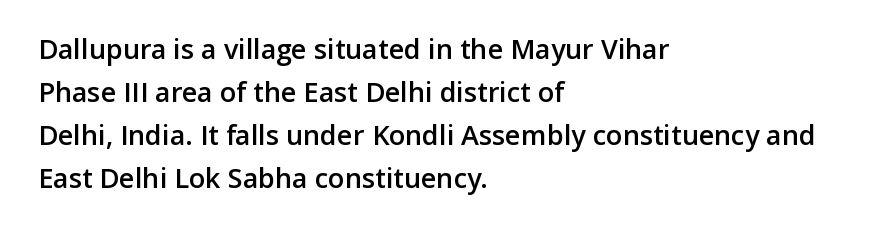
Q: Is the text bold? A: Semi-bold.
Q: Is the text italic (slanted)? A: No, it is upright.
Q: Is the text underlined? A: No.
Q: How is the paragraph aligned? A: Left-aligned.
Q: Is the spacing between letters normal or unusually wide? A: Normal.
Q: Is the spacing between lines tight, normal or loose? A: Normal.
